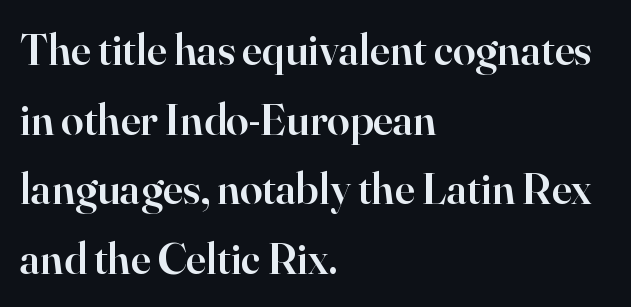
The image shows 45 px semibold serif type, upright; set left-aligned, normal line spacing (1.55x), normal letter spacing, not underlined; high stroke contrast and a small x-height.
